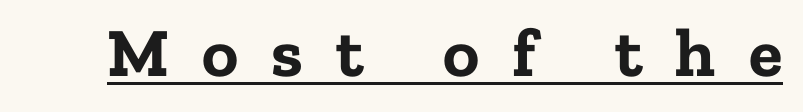
The image shows 69 px bold serif type, upright; set unusually wide letter spacing (+0.48 em), underlined; low stroke contrast and a medium x-height.
